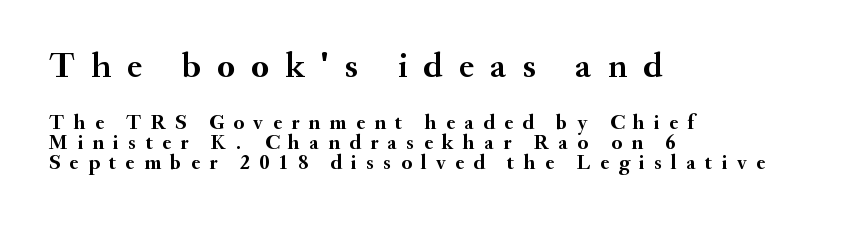
Q: Is the text bold? A: Yes.
Q: Is the text italic (slanted)? A: No, it is upright.
Q: Is the typeface a serif or a sans-serif typeface? A: Serif.
Q: Is the text underlined? A: No.
Q: How is the paragraph aligned? A: Left-aligned.
Q: Is the spacing between letters normal or unusually wide? A: Unusually wide.
Q: Is the spacing between lines tight, normal or loose? A: Tight.
Q: Which block of text is set in a larger size, the first (top) or the second (bottom)? A: The first (top) one.
Q: Width (condensed, normal, or wide)? A: Normal.
Q: Stroke contrast? A: Medium.
Q: x-height? A: Small.
Q: Monospaced? A: No.
